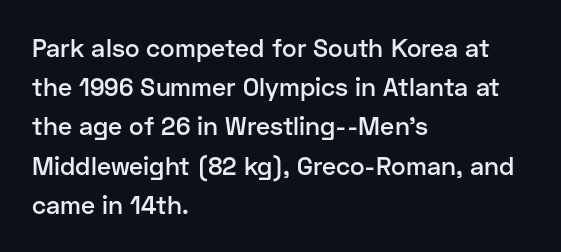
The image shows 25 px text type, upright; set left-aligned, normal line spacing (1.57x), normal letter spacing, not underlined.
